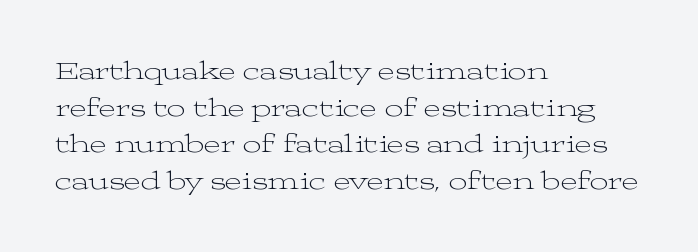
In CSS terms this would be text-align: left. The words here are not underlined. The font is comparable to plain body text, perhaps lighter. Every character sits straight up, as roman type does. The vertical gap from one line to the next is medium. Compared with typical body copy, the letter spacing here is the same.
